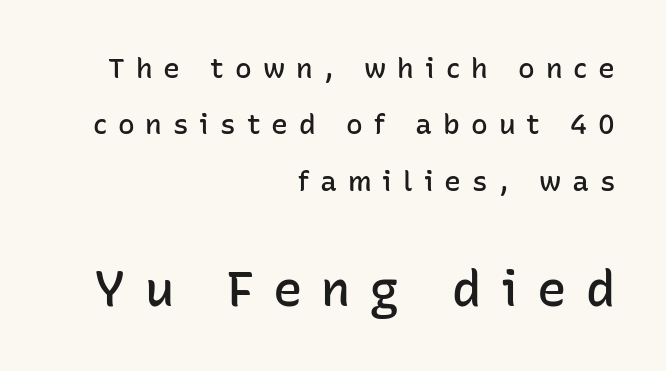
The passage shown is semibold, sitting just below true bold. Letters rest on an invisible, unmarked baseline. Leading: increased. Each letter keeps its own natural width here, so spacing adapts to shape. Caption: upper text group reduced, lower text group enlarged. Each line ends at the same right margin while the left side varies.
